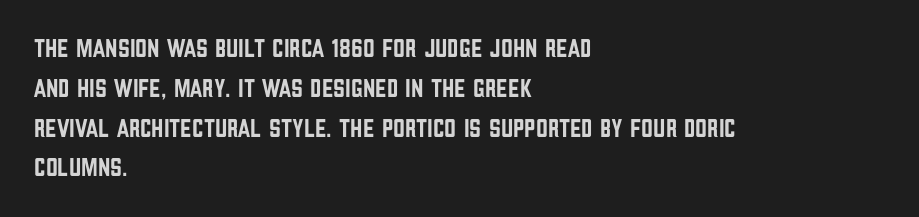
How would I describe the line gaps? Plain and ordinary. Does extra space separate the letters? No, they use regular spacing. These lines stack with their left ends in a neat column. Underlining? Definitely not there. Quick note: not italic, upright.
